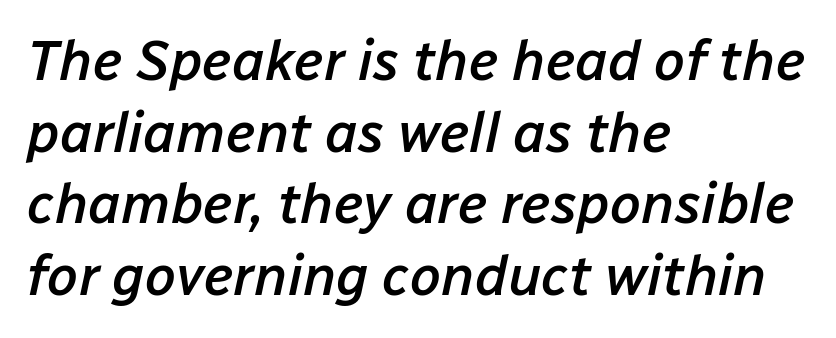
The image shows 56 px semibold type, italic (leaning right); set left-aligned, normal line spacing (1.28x), normal letter spacing, not underlined; low stroke contrast and a medium x-height.
